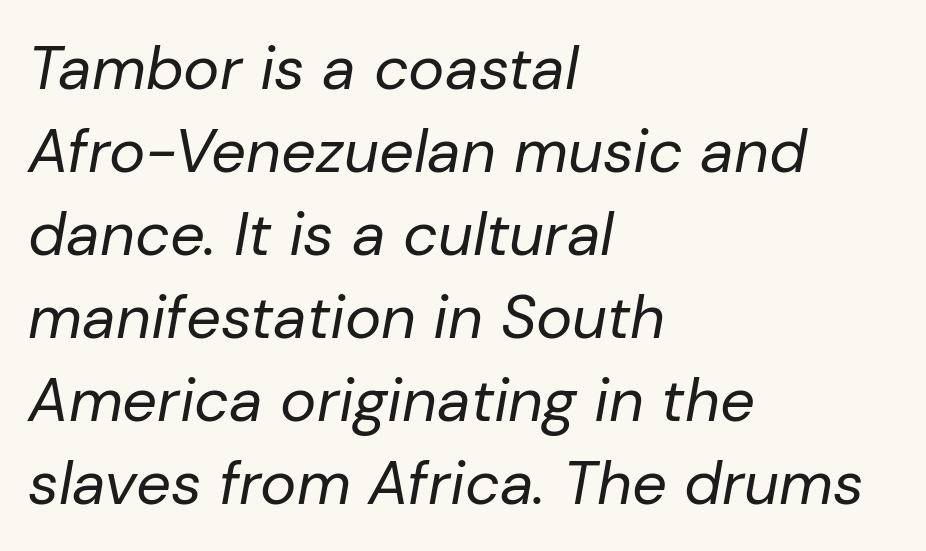
The image shows 61 px regular-weight type, italic (leaning right); set left-aligned, normal line spacing (1.36x), normal letter spacing, not underlined; low stroke contrast and a medium x-height.
